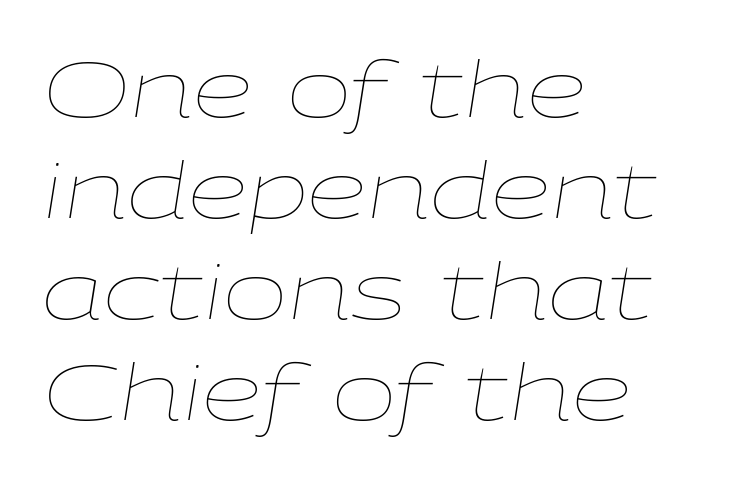
The space between consecutive lines is moderate. The strokes carry an ordinary text weight at most. Tracking value appears to be zero — textbook default spacing. Each letter keeps its own natural width here, so spacing adapts to shape. Check the space under the baseline: it is left empty. Designer's note — italics engaged.
